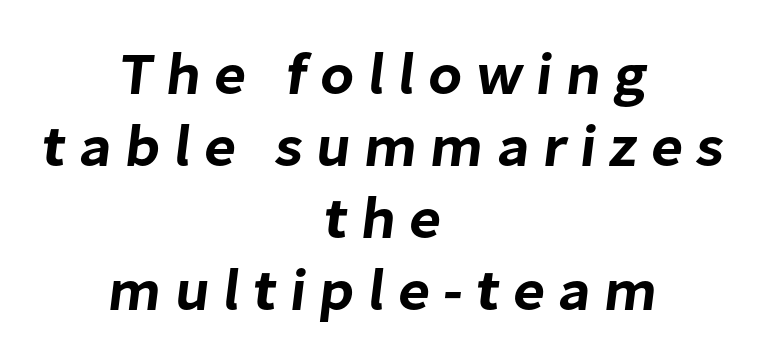
Q: Is the typeface a serif or a sans-serif typeface? A: Sans-serif.
Q: Is the text underlined? A: No.
Q: How is the paragraph aligned? A: Centered.
Q: Is the spacing between letters normal or unusually wide? A: Unusually wide.
Q: Width (condensed, normal, or wide)? A: Normal.
Q: Stroke contrast? A: Low.
Q: x-height? A: Medium.
Q: Monospaced? A: No.
